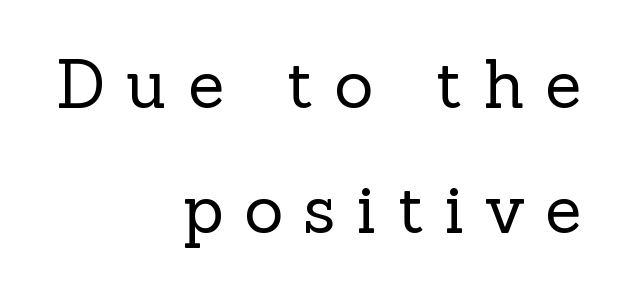
Q: Is the text bold? A: No.
Q: Is the text italic (slanted)? A: No, it is upright.
Q: Is the typeface a serif or a sans-serif typeface? A: Serif.
Q: Is the text underlined? A: No.
Q: How is the paragraph aligned? A: Right-aligned.
Q: Is the spacing between letters normal or unusually wide? A: Unusually wide.
Q: Width (condensed, normal, or wide)? A: Normal.
Q: x-height? A: Medium.
Q: Monospaced? A: No.
